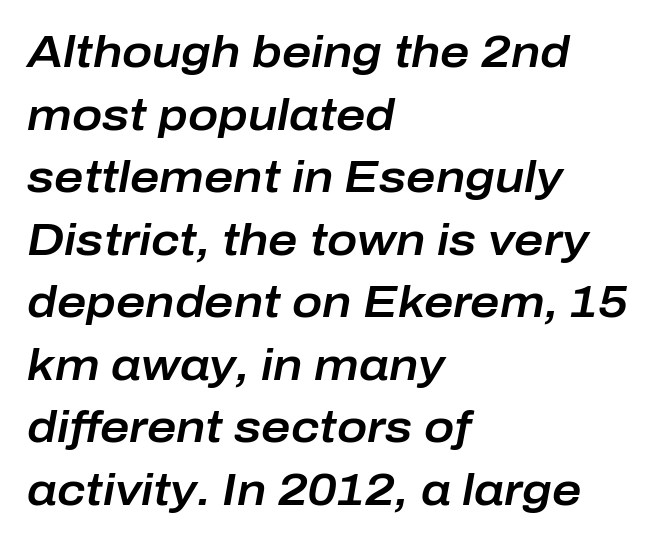
{"italic": "yes", "lean": "right", "slant_degrees": 10, "width": "normal", "stroke_contrast": "low", "x_height": "medium", "monospaced": "no", "underline": "no", "align": "left", "line_spacing": "normal", "line_spacing_ratio": 1.39, "letter_spacing": "normal", "letter_spacing_em": 0.0, "glyph_px": 45}
